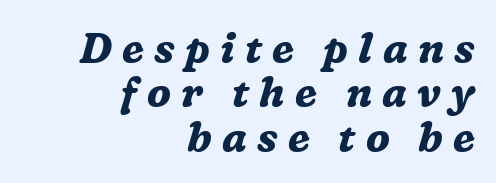
{"serif": "yes", "italic": "yes", "lean": "right", "slant_degrees": 16, "bold": "yes", "weight": "bold", "width": "normal", "stroke_contrast": "medium", "x_height": "medium", "monospaced": "no", "underline": "no", "align": "right", "line_spacing": "tight", "line_spacing_ratio": 1.08, "letter_spacing": "wide", "letter_spacing_em": 0.25, "glyph_px": 41}
